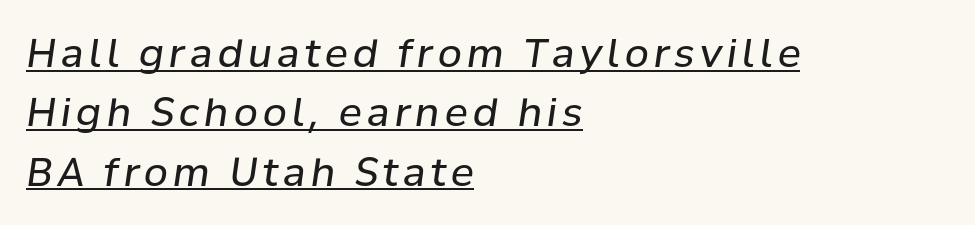
Think standard paragraph weight, or any step lighter than that. A normal amount of white space separates one row of letters from the next. If you drew a line through each stem, it would be angled. The sample's only ornament is a line tracing under the words. Character widths vary here, with narrow letters taking less room than wide ones. Layout note: lines flush left.
